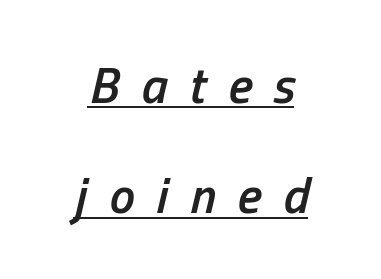
Baseline-to-baseline distance is far greater than the letter height. Here the designer chose a conventional face with non-uniform glyph widths. Honestly, the underline is the first thing you notice here. Substantial extra tracking has been applied to these lines. The text block is weighted toward neither margin, spreading evenly from the middle.
